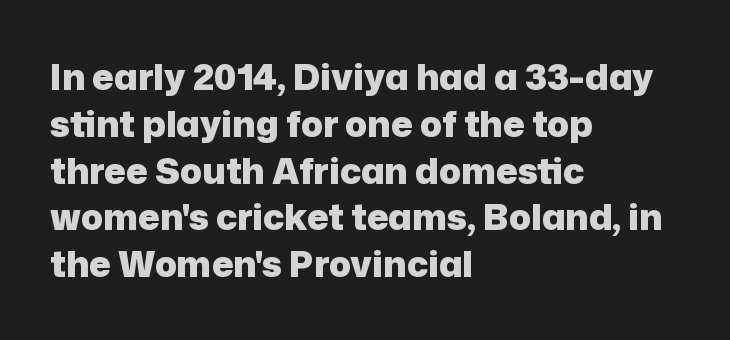
The image shows 36 px heavy sans-serif type, upright; set left-aligned, normal line spacing (1.3x), normal letter spacing, not underlined; low stroke contrast and a medium x-height.
